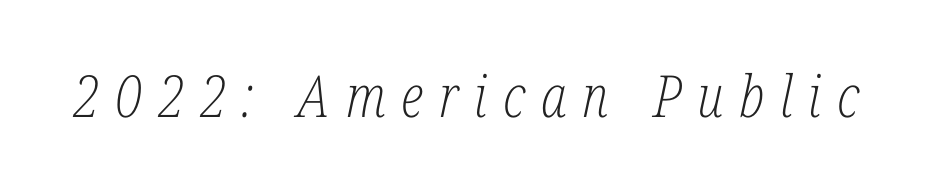
{"serif": "yes", "italic": "yes", "lean": "right", "slant_degrees": 12, "bold": "no", "weight": "light", "width": "condensed", "stroke_contrast": "low", "x_height": "medium", "monospaced": "no", "underline": "no", "letter_spacing": "wide", "letter_spacing_em": 0.27, "glyph_px": 58}
